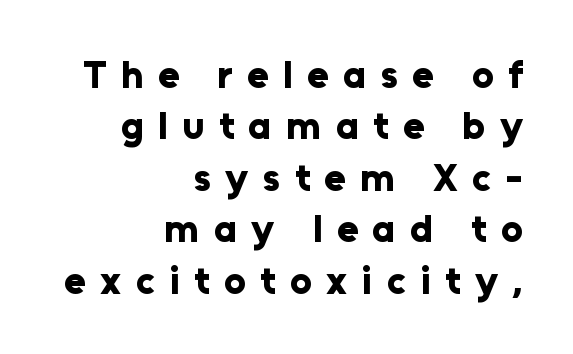
Q: Is the text bold? A: Yes.
Q: Is the text italic (slanted)? A: No, it is upright.
Q: Is the typeface a serif or a sans-serif typeface? A: Sans-serif.
Q: Is the text underlined? A: No.
Q: How is the paragraph aligned? A: Right-aligned.
Q: Is the spacing between letters normal or unusually wide? A: Unusually wide.
Q: Is the spacing between lines tight, normal or loose? A: Normal.
Q: Width (condensed, normal, or wide)? A: Normal.
Q: Stroke contrast? A: Low.
Q: x-height? A: Medium.
Q: Monospaced? A: No.
